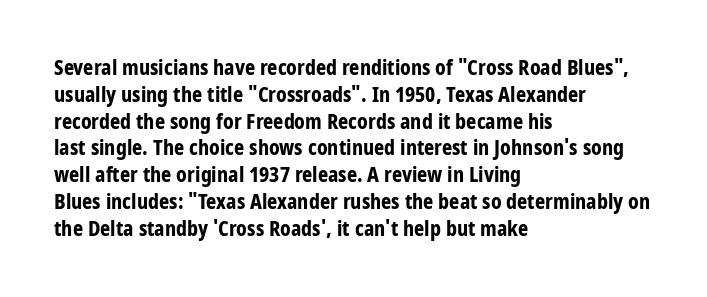
It's the straight-up-and-down kind of type. The letters sit at their default tracking, neither squeezed nor spread. Line starts are locked; line ends wander. This is heavy type, rendered in bold. Baseline-to-baseline distance is the conventional proportion of letter height.
